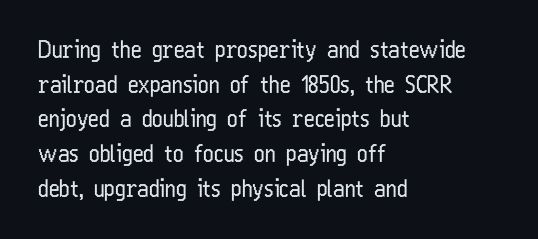
{"italic": "no", "bold": "no", "underline": "no", "align": "left", "line_spacing": "normal", "line_spacing_ratio": 1.51, "letter_spacing": "normal", "letter_spacing_em": 0.0, "glyph_px": 23}
